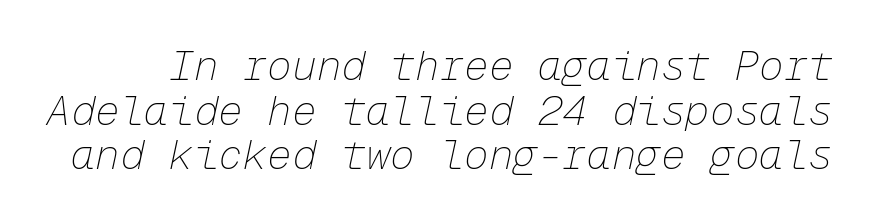
The image shows 41 px thin type, italic (leaning right), monospaced; set tight line spacing (1.09x), normal letter spacing, not underlined; low stroke contrast and a medium x-height.
